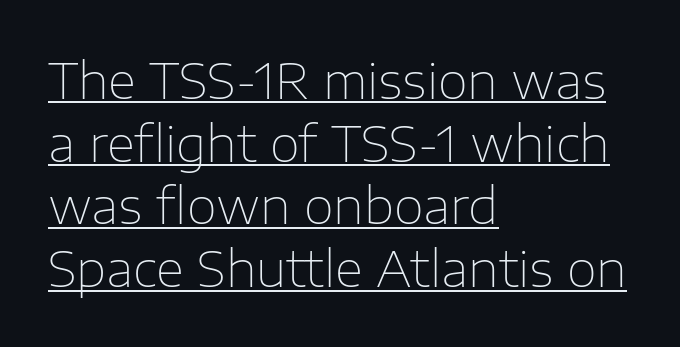
{"serif": "no", "italic": "no", "bold": "no", "weight": "thin", "width": "normal", "stroke_contrast": "low", "x_height": "medium", "monospaced": "no", "underline": "yes", "align": "left", "line_spacing": "normal", "line_spacing_ratio": 1.28, "letter_spacing": "normal", "letter_spacing_em": 0.0, "glyph_px": 49}
